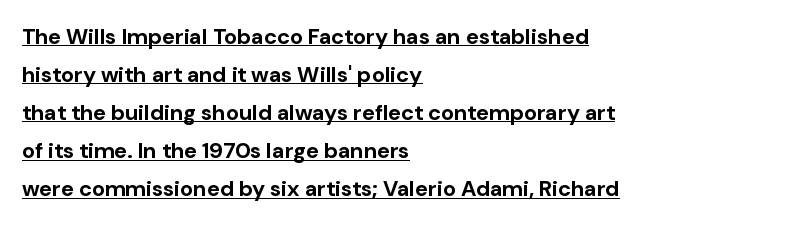
{"italic": "no", "bold": "yes", "underline": "yes", "align": "left", "line_spacing_ratio": 1.73, "letter_spacing": "normal", "letter_spacing_em": 0.0, "glyph_px": 22}
